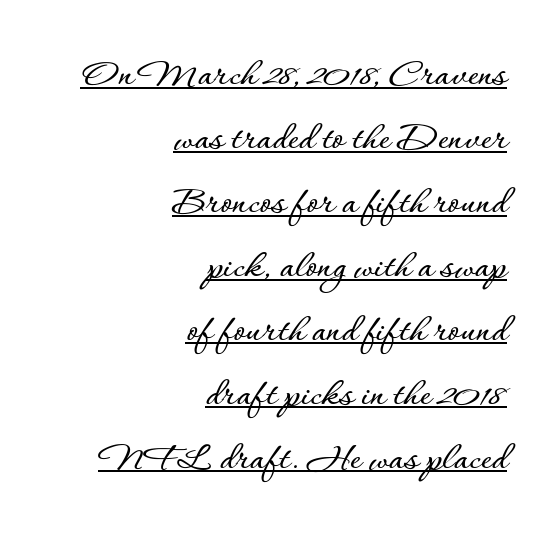
Q: Is the text italic (slanted)? A: Yes.
Q: Is the text underlined? A: Yes.
Q: How is the paragraph aligned? A: Right-aligned.
Q: Is the spacing between letters normal or unusually wide? A: Normal.
Q: Is the spacing between lines tight, normal or loose? A: Normal.
Q: Width (condensed, normal, or wide)? A: Normal.
Q: Stroke contrast? A: Low.
Q: x-height? A: Small.
Q: Monospaced? A: No.
